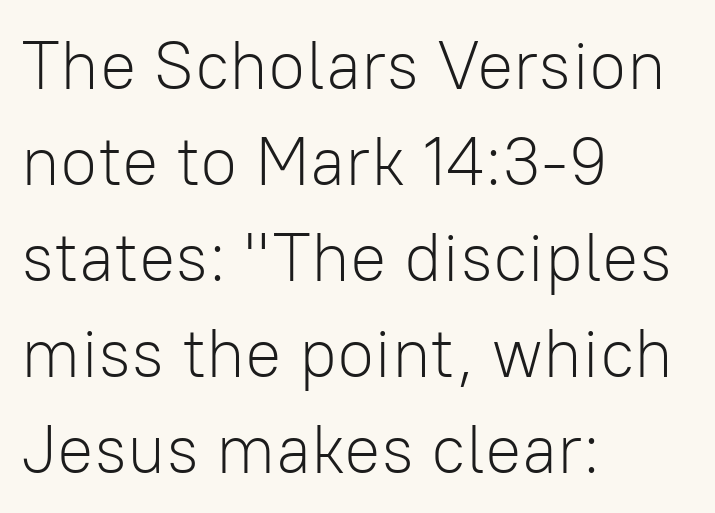
The image shows 68 px light sans-serif type, upright; set left-aligned, normal line spacing (1.41x), normal letter spacing, not underlined; low stroke contrast and a medium x-height.
